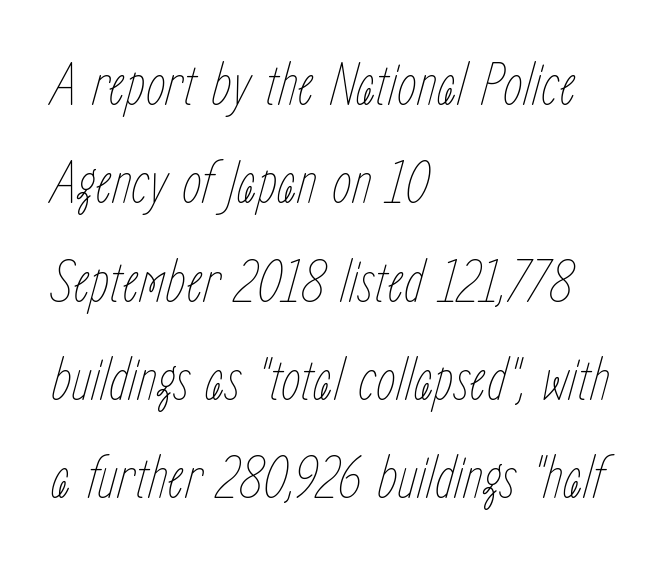
No heavy texture on the line: the type isn't bold. Only glyphs here, with clear space below each row. The rendering anchors every line to the left-hand side. Spacing between characters is what you'd get straight out of the box.
